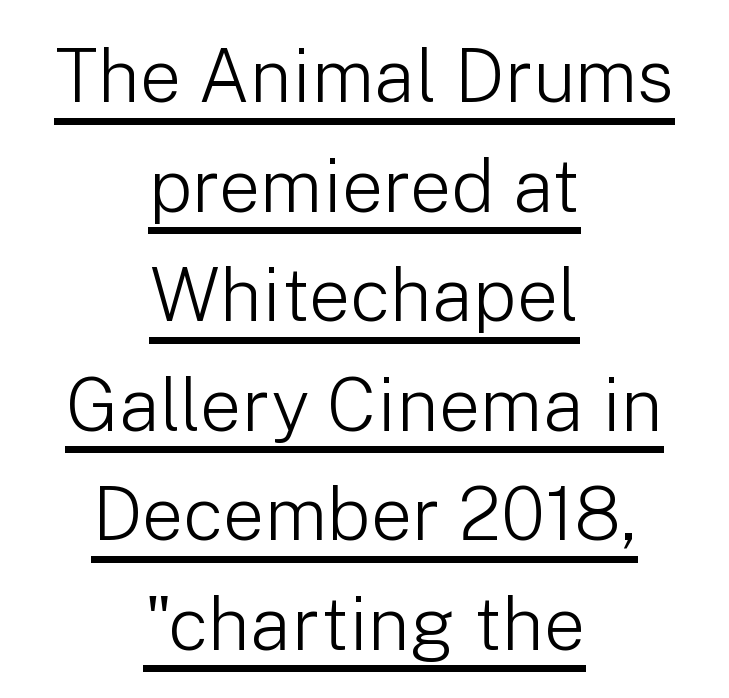
{"serif": "no", "italic": "no", "bold": "no", "weight": "light", "width": "normal", "stroke_contrast": "low", "x_height": "medium", "monospaced": "no", "underline": "yes", "align": "center", "line_spacing": "normal", "line_spacing_ratio": 1.48, "letter_spacing": "normal", "letter_spacing_em": 0.0, "glyph_px": 74}
